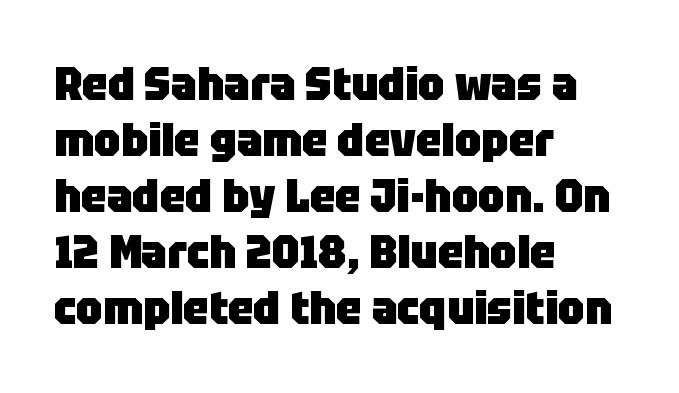
{"serif": "no", "italic": "no", "bold": "yes", "weight": "heavy", "width": "normal", "stroke_contrast": "low", "x_height": "large", "monospaced": "no", "underline": "no", "align": "left", "line_spacing_ratio": 1.22, "letter_spacing": "normal", "letter_spacing_em": 0.0, "glyph_px": 46}
